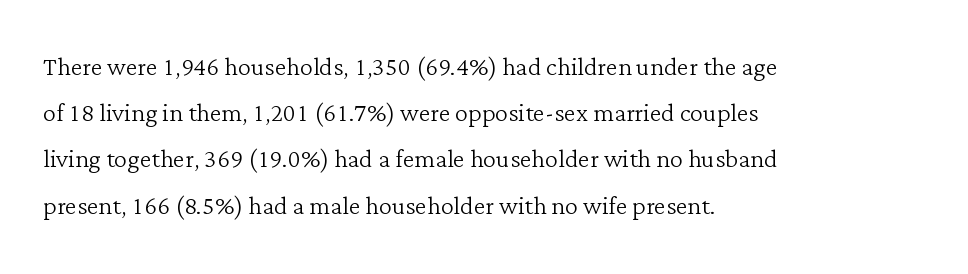
Characters follow at the spacing the type designer built in. Nope, not italic — everything's standing straight. A bare baseline throughout the passage. The cut favours lightness, reaching ordinary text weight at its darkest. The characters display serif detailing at their extremities. Visually the block forms a straight wall on the left and a jagged coastline on the right.
